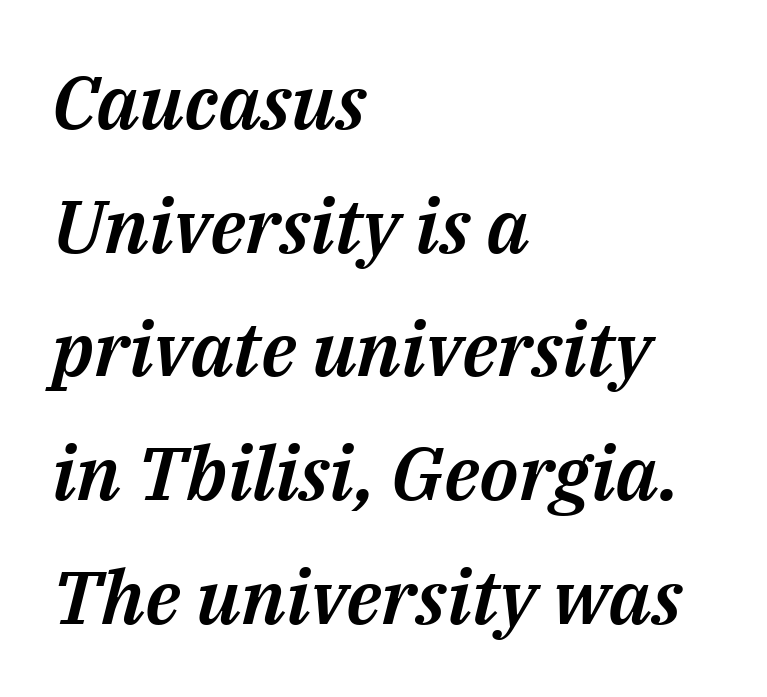
{"italic": "yes", "lean": "right", "slant_degrees": 14, "width": "normal", "stroke_contrast": "medium", "x_height": "medium", "monospaced": "no", "underline": "no", "align": "left", "line_spacing": "normal", "line_spacing_ratio": 1.65, "letter_spacing": "normal", "letter_spacing_em": 0.0, "glyph_px": 75}
